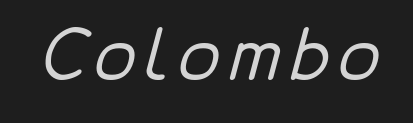
Q: Is the typeface a serif or a sans-serif typeface? A: Sans-serif.
Q: Is the text underlined? A: No.
Q: Width (condensed, normal, or wide)? A: Normal.
Q: Stroke contrast? A: Low.
Q: x-height? A: Medium.
Q: Monospaced? A: No.
